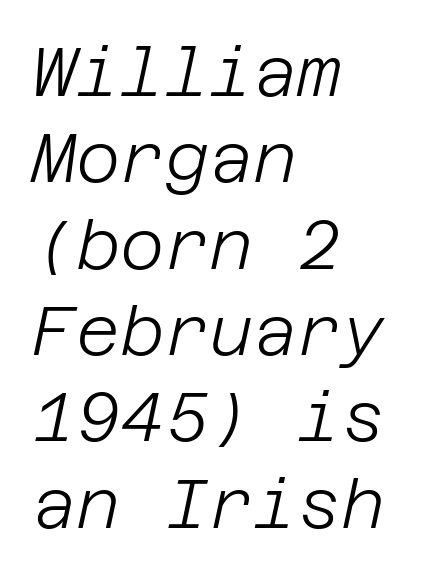
The image shows 68 px light type, italic (leaning right); set left-aligned, normal line spacing (1.27x), normal letter spacing, not underlined; low stroke contrast and a large x-height.
